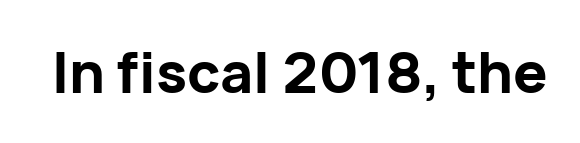
The image shows 57 px bold sans-serif type, upright; set normal letter spacing, not underlined; low stroke contrast and a medium x-height.
